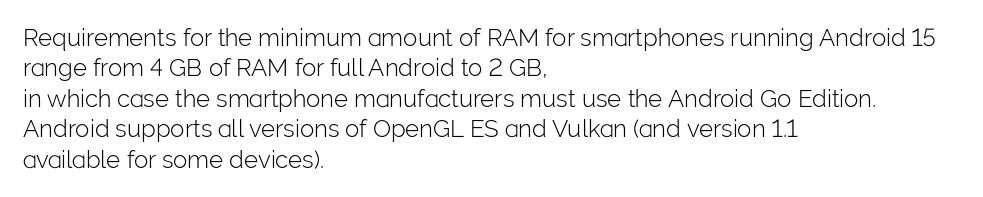
The image shows 24 px text type, upright; set left-aligned, normal line spacing (1.27x), normal letter spacing, not underlined.
